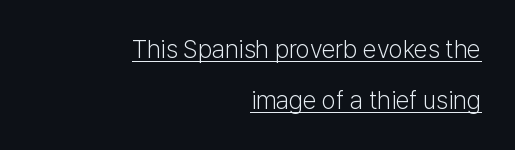
Whoever set this chose breathing room over compactness in the vertical rhythm. Vertical strokes here are truly vertical. The strokes carry an ordinary text weight at most. The rendering keeps characters at their native spacing. The lettering is marked with a stroke running underneath it.
